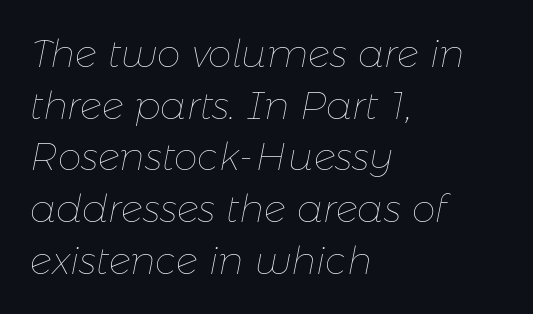
{"italic": "yes", "lean": "right", "slant_degrees": 11, "bold": "no", "weight": "thin", "width": "normal", "stroke_contrast": "low", "x_height": "medium", "monospaced": "no", "underline": "no", "align": "left", "line_spacing": "normal", "line_spacing_ratio": 1.36, "letter_spacing": "normal", "letter_spacing_em": 0.0, "glyph_px": 38}
